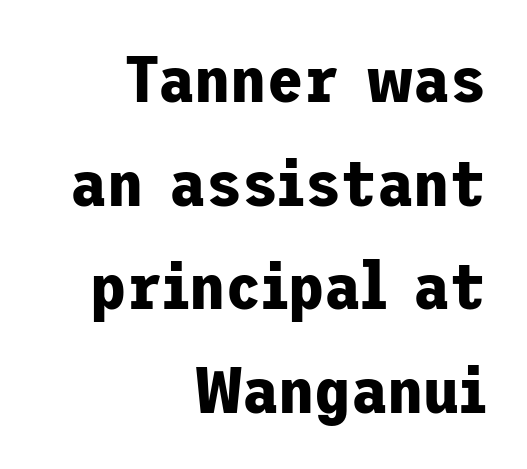
Q: Is the text bold? A: Yes.
Q: Is the text italic (slanted)? A: No, it is upright.
Q: Is the typeface a serif or a sans-serif typeface? A: Sans-serif.
Q: Is the text underlined? A: No.
Q: How is the paragraph aligned? A: Right-aligned.
Q: Is the spacing between letters normal or unusually wide? A: Normal.
Q: Is the spacing between lines tight, normal or loose? A: Normal.
Q: Width (condensed, normal, or wide)? A: Normal.
Q: Stroke contrast? A: Low.
Q: x-height? A: Medium.
